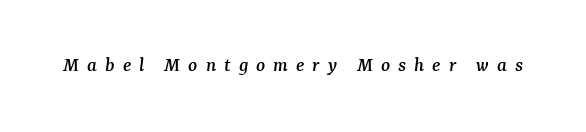
The image shows 21 px text type, italic (leaning right); set unusually wide letter spacing (+0.38 em), not underlined.
